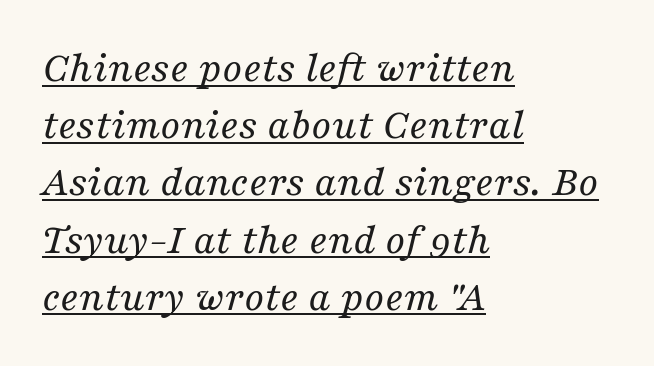
Vertically, the passage feels balanced, rows spaced as you'd expect. In designer terms, the underline attribute is active on this setting. This rendering uses left alignment, leaving the right contour irregular. This rendering employs a face with finishing strokes, i.e., a serif. This sample has the flowing, uneven cadence of proportional lettering. What stands out about the letter spacing? Nothing — it is the standard amount.
